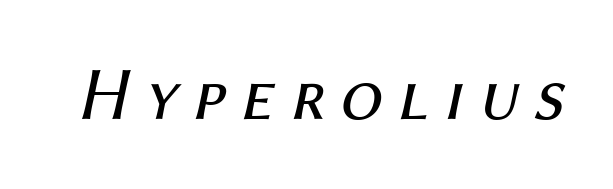
The image shows 76 px regular-weight type, italic (leaning right); set not underlined; medium stroke contrast and a medium x-height.
